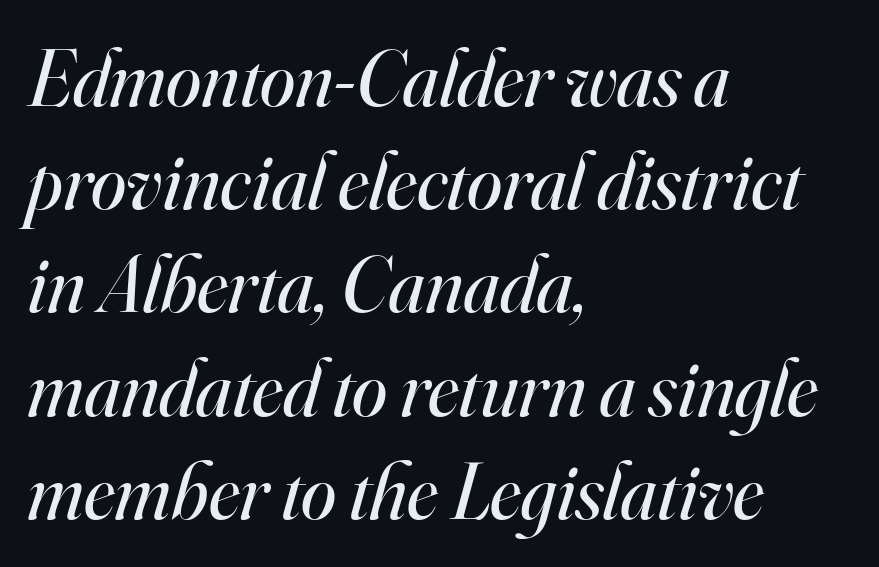
The image shows 80 px regular-weight serif type, italic (leaning right); set left-aligned, normal line spacing (1.29x), normal letter spacing, not underlined; high stroke contrast and a small x-height.
